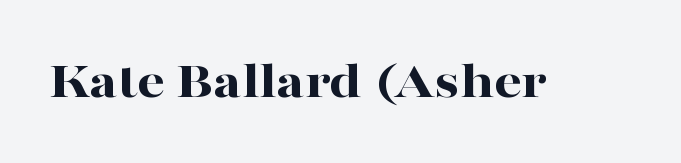
Descenders hang freely into open space. Letter spacing: default. A dark, heavy texture on the line: the type is bold. Upright lettering throughout. The letters carry serifs — small finishing strokes at the ends of their stems. Proportional: the letters do not fall into vertical columns.
